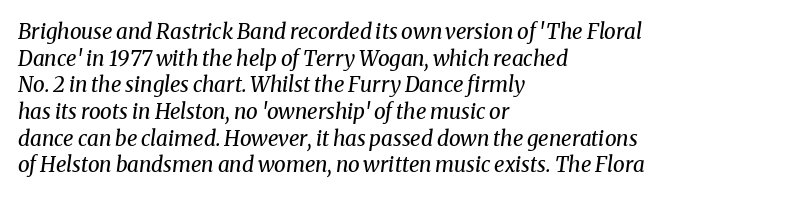
The image shows 21 px text type, italic (leaning right); set left-aligned, normal line spacing (1.27x), normal letter spacing, not underlined.
